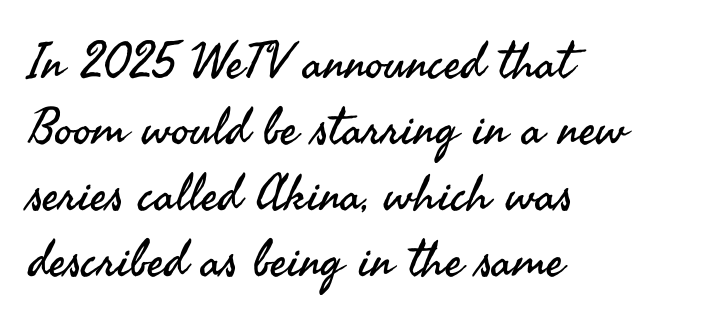
Q: Is the text bold? A: No.
Q: Is the text italic (slanted)? A: Yes.
Q: Is the typeface a serif or a sans-serif typeface? A: Sans-serif.
Q: Is the text underlined? A: No.
Q: How is the paragraph aligned? A: Left-aligned.
Q: Is the spacing between letters normal or unusually wide? A: Normal.
Q: Is the spacing between lines tight, normal or loose? A: Normal.
Q: Width (condensed, normal, or wide)? A: Normal.
Q: Stroke contrast? A: Medium.
Q: x-height? A: Small.
Q: Monospaced? A: No.
